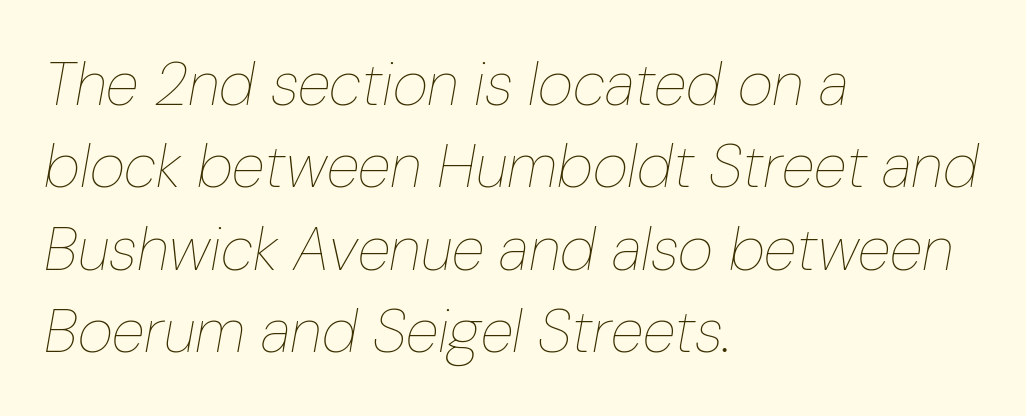
A typesetter would call this proportional, since set widths differ per character. Leading matches the norm, producing a regular column. The rendering anchors every line to the left-hand side. The space directly below the letters is spotless.
